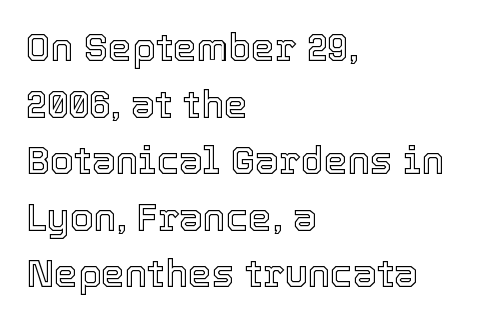
{"italic": "no", "width": "normal", "x_height": "medium", "monospaced": "no", "underline": "no", "align": "left", "line_spacing": "normal", "line_spacing_ratio": 1.49, "letter_spacing": "normal", "letter_spacing_em": 0.0, "glyph_px": 38}
